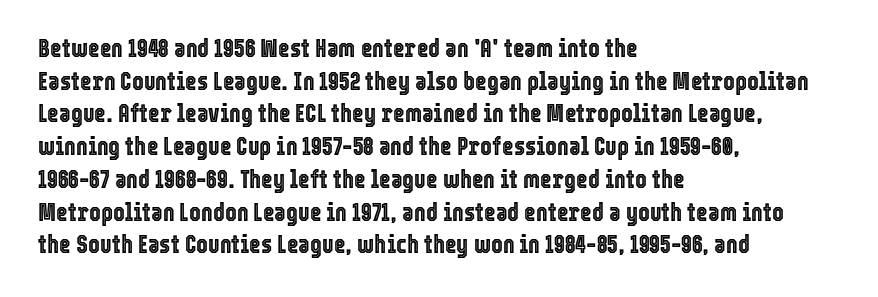
The tracking reads as untouched default to a designer's eye. Has an underline been added? It has not. Where is the straight margin? On the left. A typesetter would call this leading conventional body-copy spacing.
